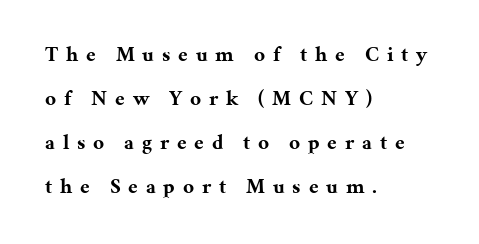
{"italic": "no", "bold": "yes", "underline": "no", "align": "left", "line_spacing": "loose", "line_spacing_ratio": 2.09, "letter_spacing": "wide", "letter_spacing_em": 0.37, "glyph_px": 21}
